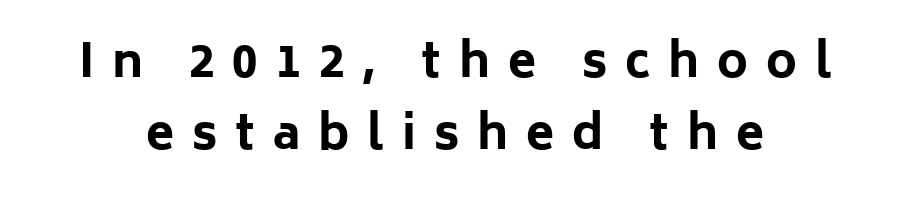
The image shows 46 px bold sans-serif type, upright; set normal line spacing (1.56x), unusually wide letter spacing (+0.39 em), not underlined; low stroke contrast and a medium x-height.
